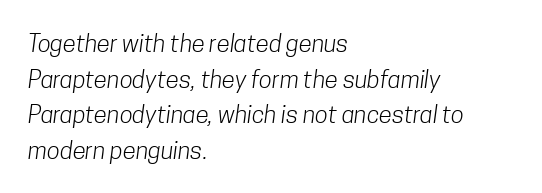
The image shows 24 px text type; set left-aligned, normal line spacing (1.48x), normal letter spacing, not underlined.
